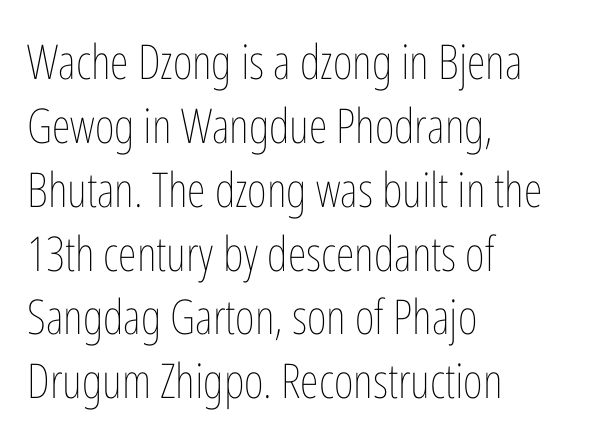
The image shows 48 px thin, condensed type, upright; set left-aligned, normal line spacing (1.33x), normal letter spacing, not underlined; low stroke contrast and a medium x-height.
